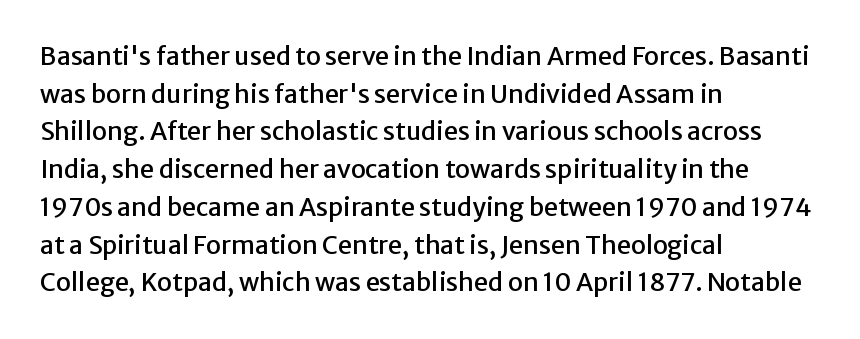
The image shows 25 px text type, upright; set left-aligned, normal line spacing (1.51x), normal letter spacing, not underlined.
